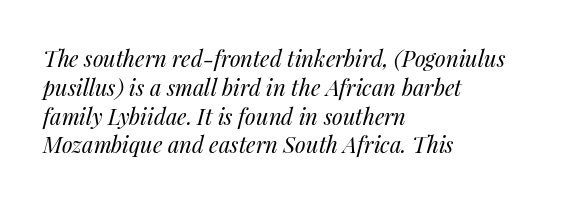
{"italic": "yes", "lean": "right", "slant_degrees": 14, "bold": "no", "underline": "no", "align": "left", "line_spacing": "normal", "line_spacing_ratio": 1.31, "letter_spacing": "normal", "letter_spacing_em": 0.0, "glyph_px": 22}
